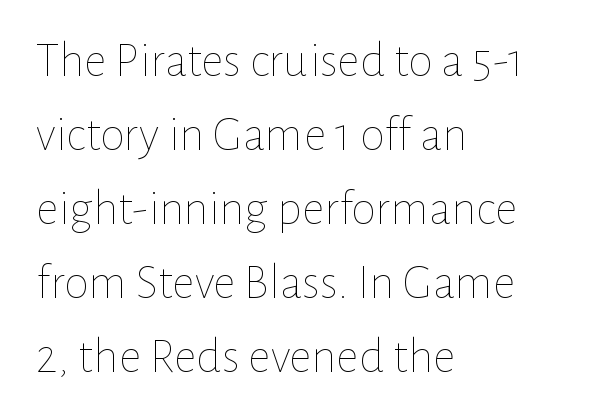
The image shows 50 px thin type, upright; set left-aligned, normal line spacing (1.48x), normal letter spacing, not underlined; low stroke contrast and a medium x-height.
